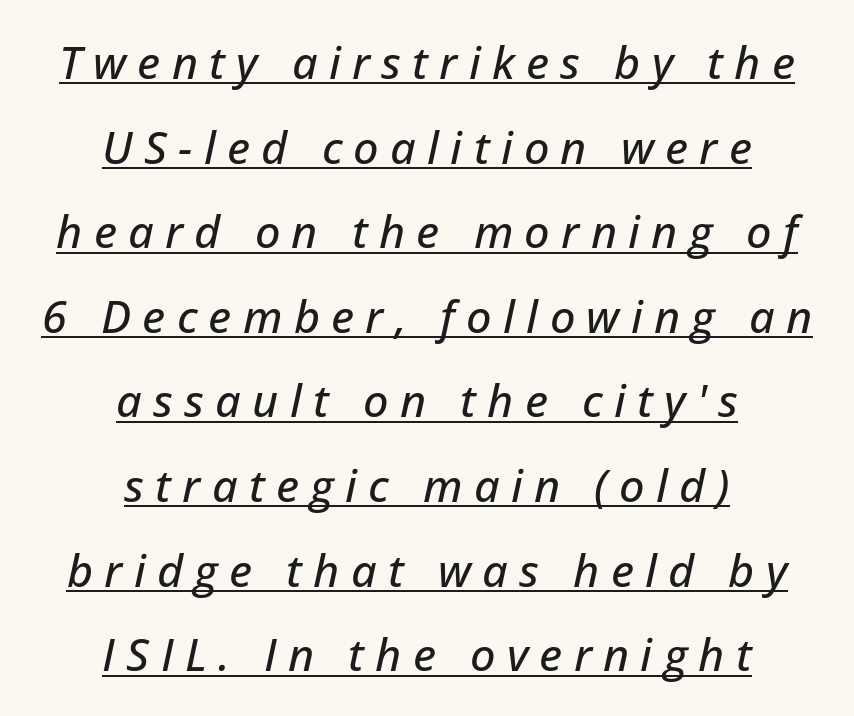
Compared with a flush-left layout, this one balances lines on the center instead. Students, observe the line beneath the letters — that is underlining. Each letter keeps its own natural width here, so spacing adapts to shape. The axis of the letterforms is tilted away from vertical. This sample uses expanded letter spacing, leaving extra air between glyphs.
